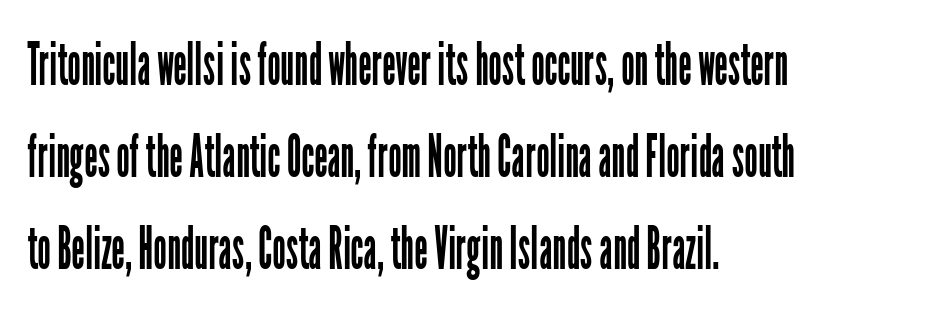
The image shows 59 px regular-weight, condensed sans-serif type, upright; set left-aligned, normal line spacing (1.56x), normal letter spacing, not underlined; low stroke contrast and a medium x-height.
